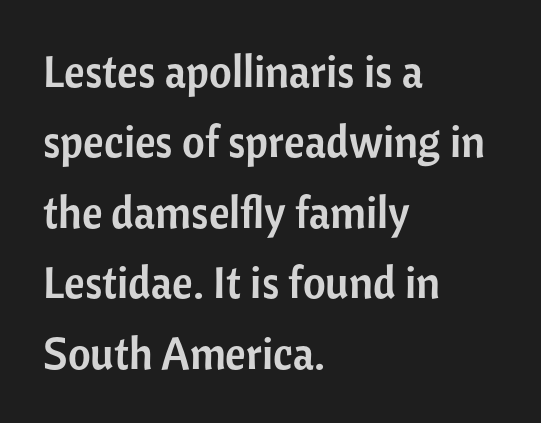
{"serif": "no", "italic": "no", "width": "normal", "stroke_contrast": "low", "x_height": "medium", "monospaced": "no", "underline": "no", "align": "left", "line_spacing": "normal", "line_spacing_ratio": 1.6, "letter_spacing": "normal", "letter_spacing_em": 0.0, "glyph_px": 44}
